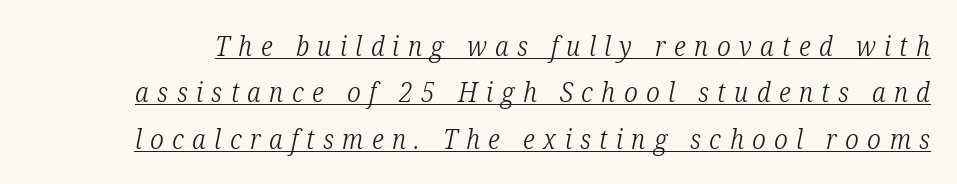
The image shows 27 px text type, italic (leaning right); set line spacing 1.72x, unusually wide letter spacing (+0.31 em), underlined.
